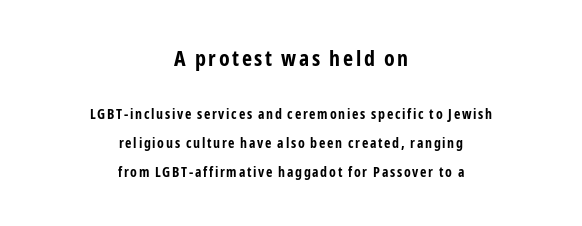
Clear beneath every line of the passage. Between these two stacked blocks, the higher one wins on size. Rows of type keep a wide berth in the vertical direction. This rendering uses center alignment, leaving both contours irregular but symmetric. Notice how the stems are strictly vertical — no italics here. As a designer I'd log this as weight 700, bold.
